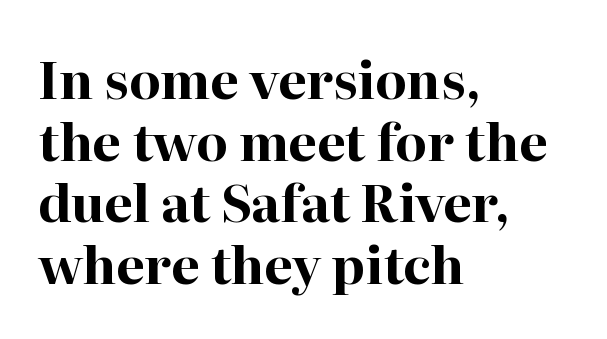
Q: Is the text bold? A: Yes.
Q: Is the text italic (slanted)? A: No, it is upright.
Q: Is the typeface a serif or a sans-serif typeface? A: Serif.
Q: Is the text underlined? A: No.
Q: How is the paragraph aligned? A: Left-aligned.
Q: Is the spacing between letters normal or unusually wide? A: Normal.
Q: Width (condensed, normal, or wide)? A: Normal.
Q: Stroke contrast? A: High.
Q: x-height? A: Medium.
Q: Monospaced? A: No.
